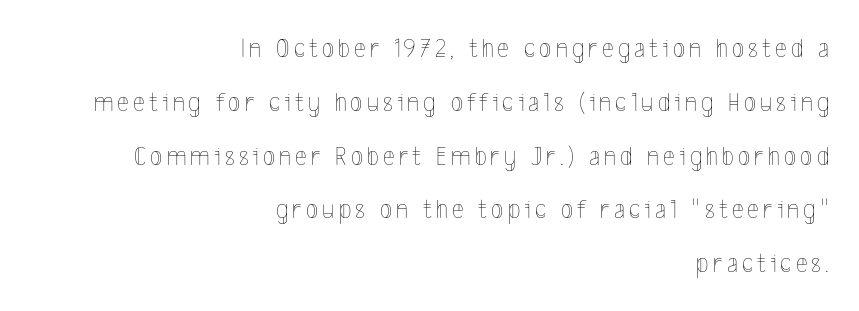
{"italic": "no", "bold": "no", "weight": "thin", "width": "condensed", "x_height": "medium", "monospaced": "no", "underline": "no", "align": "right", "line_spacing": "loose", "line_spacing_ratio": 1.92, "glyph_px": 28}
